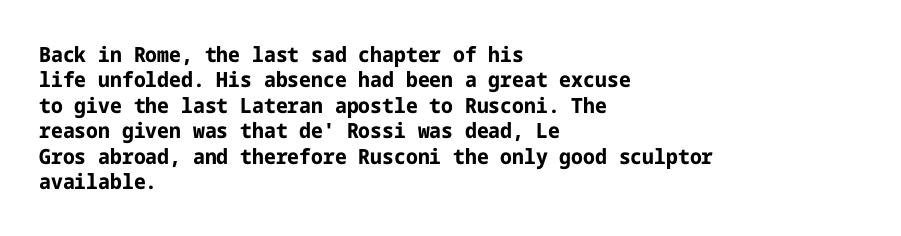
{"italic": "no", "bold": "yes", "underline": "no", "align": "left", "line_spacing_ratio": 1.21, "letter_spacing": "normal", "letter_spacing_em": 0.0, "glyph_px": 21}
